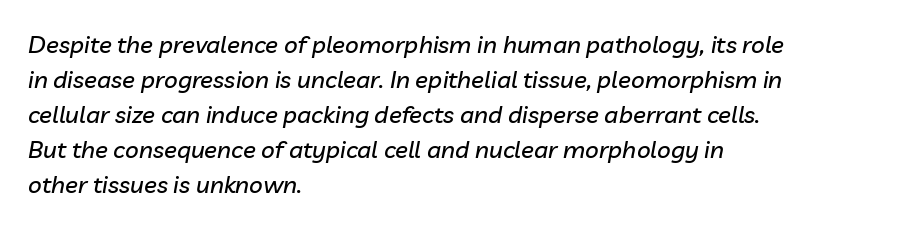
Q: Is the text italic (slanted)? A: Yes, it leans right by about 10 degrees.
Q: Is the text underlined? A: No.
Q: How is the paragraph aligned? A: Left-aligned.
Q: Is the spacing between letters normal or unusually wide? A: Normal.
Q: Is the spacing between lines tight, normal or loose? A: Normal.
